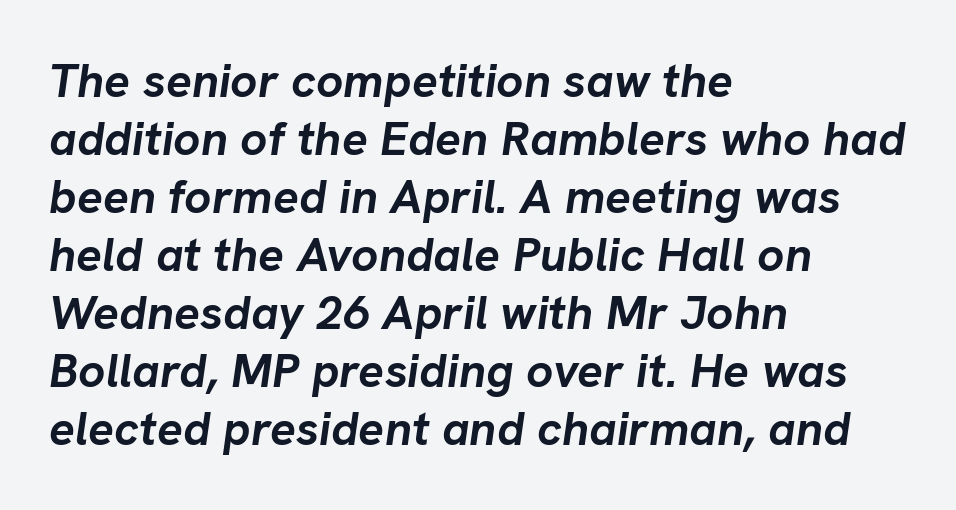
The letters advance in unequal steps, a hallmark of proportional type. The whole block is typeset with a tilt. No word sits above an underline. Thick stems and heavy bowls — unmistakably bold.
